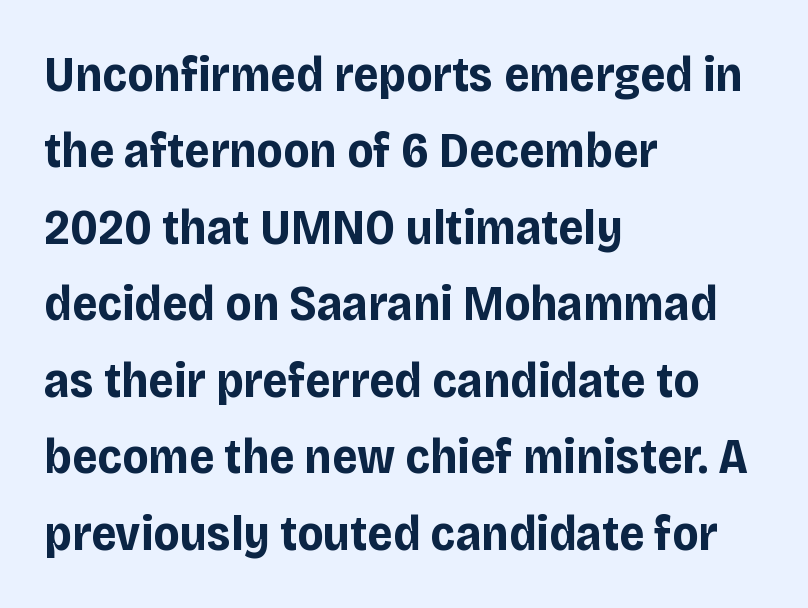
Q: Is the text bold? A: Yes.
Q: Is the text italic (slanted)? A: No, it is upright.
Q: Is the typeface a serif or a sans-serif typeface? A: Sans-serif.
Q: Is the text underlined? A: No.
Q: How is the paragraph aligned? A: Left-aligned.
Q: Is the spacing between letters normal or unusually wide? A: Normal.
Q: Is the spacing between lines tight, normal or loose? A: Normal.
Q: Width (condensed, normal, or wide)? A: Normal.
Q: Stroke contrast? A: Low.
Q: x-height? A: Large.
Q: Monospaced? A: No.
